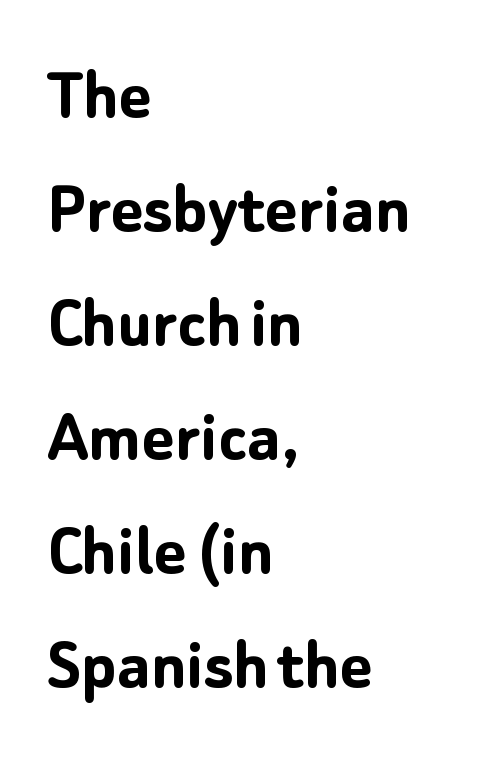
A dark, heavy texture on the line: the type is bold. Note the varied advance widths — an 'i' is clearly narrower than an 'm'. Words float on clear page, feet unadorned. The type family on display is of the sans-serif kind. Vertical strokes here are truly vertical. A typesetter would call this leading conventional body-copy spacing.
